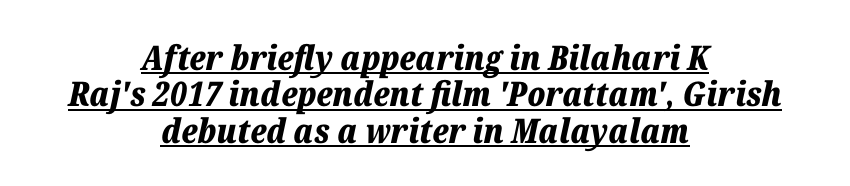
{"italic": "yes", "lean": "right", "slant_degrees": 12, "bold": "yes", "weight": "bold", "width": "normal", "stroke_contrast": "low", "x_height": "medium", "monospaced": "no", "underline": "yes", "align": "center", "line_spacing": "tight", "line_spacing_ratio": 1.07, "letter_spacing": "normal", "letter_spacing_em": 0.0, "glyph_px": 34}
